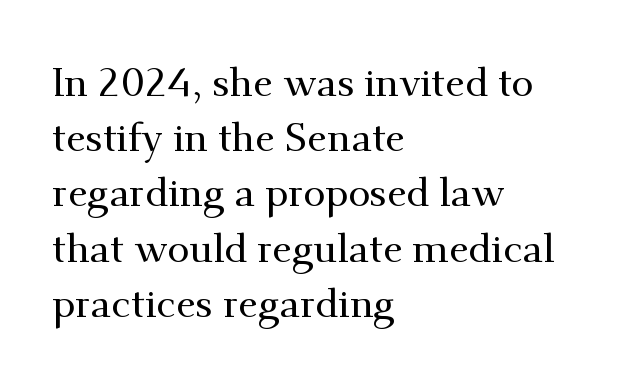
{"serif": "yes", "italic": "no", "width": "normal", "stroke_contrast": "medium", "x_height": "small", "monospaced": "no", "underline": "no", "align": "left", "line_spacing": "normal", "line_spacing_ratio": 1.38, "letter_spacing": "normal", "letter_spacing_em": 0.0, "glyph_px": 40}
